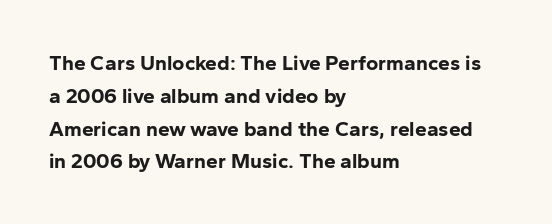
Q: Is the text bold? A: Yes.
Q: Is the text italic (slanted)? A: No, it is upright.
Q: Is the text underlined? A: No.
Q: How is the paragraph aligned? A: Left-aligned.
Q: Is the spacing between letters normal or unusually wide? A: Normal.
Q: Is the spacing between lines tight, normal or loose? A: Normal.
